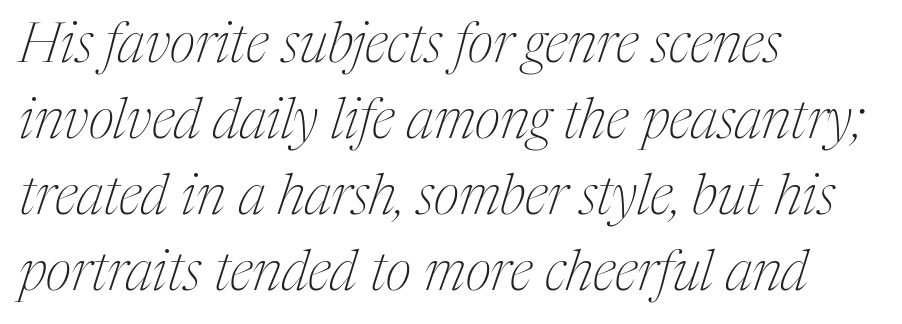
Q: Is the text bold? A: No.
Q: Is the text italic (slanted)? A: Yes, it leans right by about 17 degrees.
Q: Is the typeface a serif or a sans-serif typeface? A: Serif.
Q: Is the text underlined? A: No.
Q: How is the paragraph aligned? A: Left-aligned.
Q: Is the spacing between letters normal or unusually wide? A: Normal.
Q: Is the spacing between lines tight, normal or loose? A: Normal.
Q: Width (condensed, normal, or wide)? A: Condensed.
Q: Stroke contrast? A: Medium.
Q: x-height? A: Medium.
Q: Monospaced? A: No.
